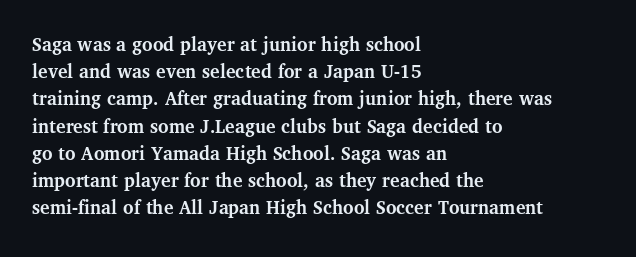
Q: Is the text bold? A: Yes.
Q: Is the text italic (slanted)? A: No, it is upright.
Q: Is the text underlined? A: No.
Q: How is the paragraph aligned? A: Left-aligned.
Q: Is the spacing between letters normal or unusually wide? A: Normal.
Q: Is the spacing between lines tight, normal or loose? A: Normal.
